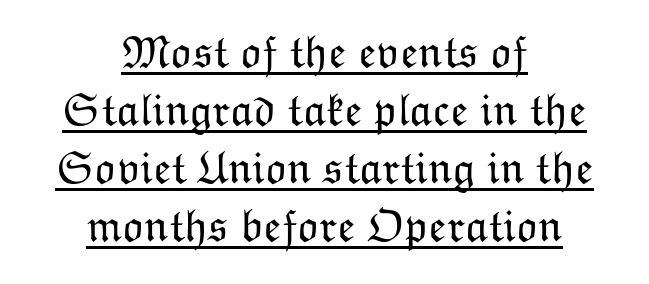
The gaps between neighbouring characters are ordinary and unremarkable. The space between consecutive lines is moderate. Every word sits above its own underline. Stems here are at most as thick as an everyday book face. Italic? Not at all — the glyphs are vertical.
